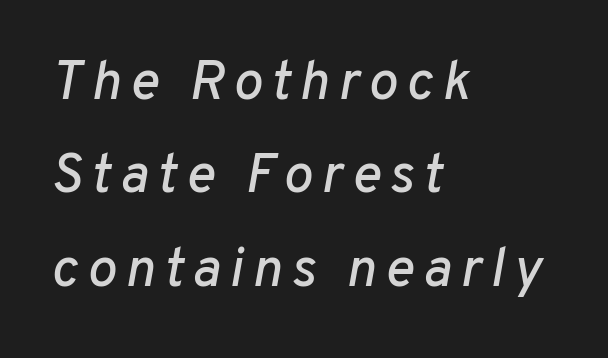
The image shows 55 px text type, italic (leaning right); set left-aligned, normal line spacing (1.7x), not underlined; low stroke contrast and a medium x-height.
